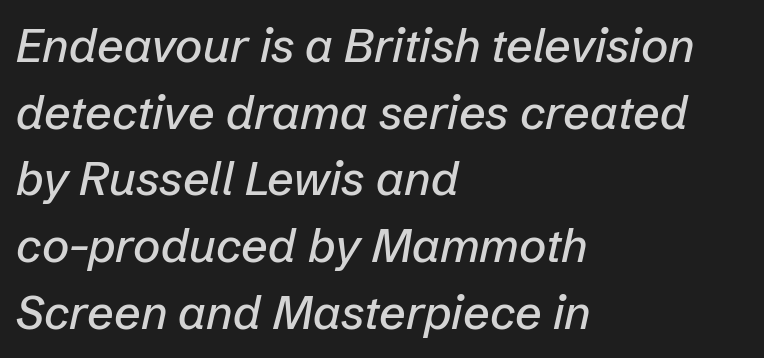
Looks like regular typesetting: each glyph gets only the width it needs. Leftover space on each line is placed entirely after the last word. The letters sit at their default tracking, neither squeezed nor spread. A typesetter would mark this as italic.
